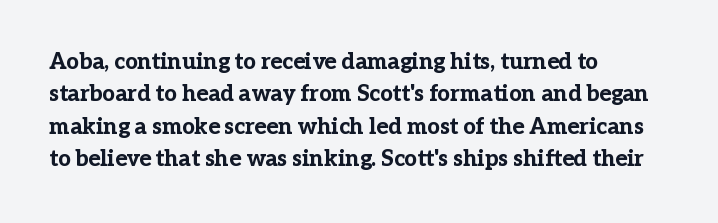
{"italic": "no", "bold": "yes", "underline": "no", "align": "left", "line_spacing": "normal", "line_spacing_ratio": 1.47, "letter_spacing": "normal", "letter_spacing_em": 0.0, "glyph_px": 22}
